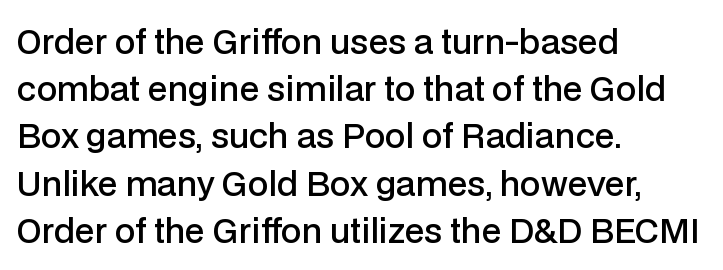
Q: Is the text bold? A: Semi-bold.
Q: Is the text italic (slanted)? A: No, it is upright.
Q: Is the typeface a serif or a sans-serif typeface? A: Sans-serif.
Q: Is the text underlined? A: No.
Q: How is the paragraph aligned? A: Left-aligned.
Q: Is the spacing between letters normal or unusually wide? A: Normal.
Q: Is the spacing between lines tight, normal or loose? A: Normal.
Q: Width (condensed, normal, or wide)? A: Normal.
Q: Stroke contrast? A: Low.
Q: x-height? A: Medium.
Q: Monospaced? A: No.
